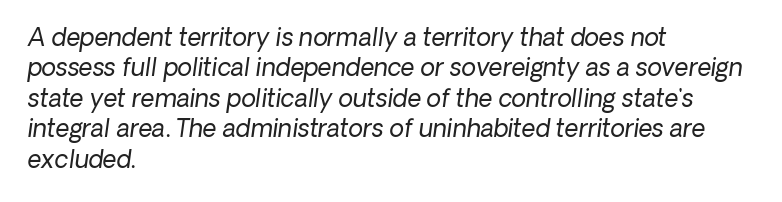
The leading is moderate, giving the passage an even texture. Notice how the passage keeps a crisp vertical edge on the left only. Quick note: underline off. Is the type slanted? Yes — the strokes lean at a clear angle.
